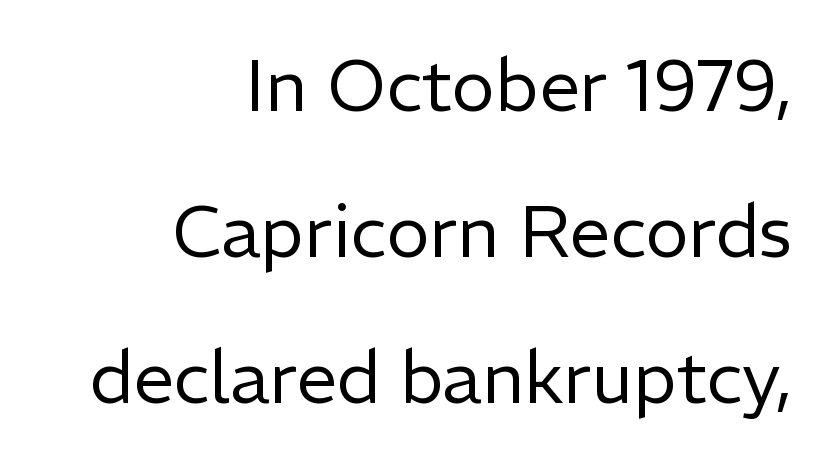
The image shows 73 px regular-weight sans-serif type, upright; set right-aligned, loose line spacing (2.0x), normal letter spacing, not underlined; low stroke contrast and a medium x-height.
